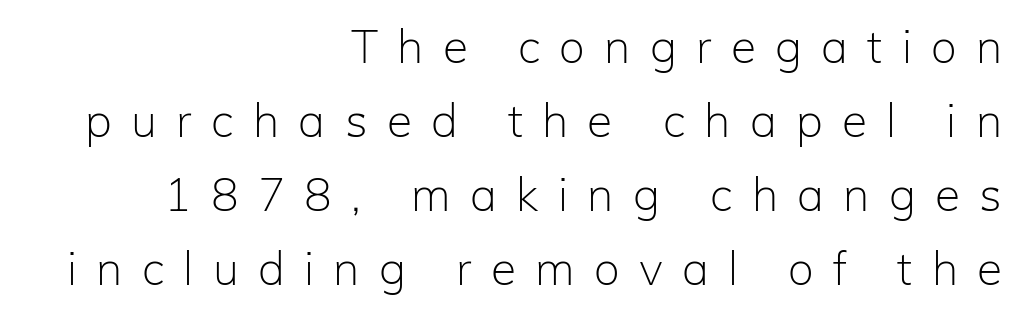
Q: Is the text bold? A: No.
Q: Is the text italic (slanted)? A: No, it is upright.
Q: Is the typeface a serif or a sans-serif typeface? A: Sans-serif.
Q: Is the text underlined? A: No.
Q: How is the paragraph aligned? A: Right-aligned.
Q: Is the spacing between letters normal or unusually wide? A: Unusually wide.
Q: Is the spacing between lines tight, normal or loose? A: Normal.
Q: Width (condensed, normal, or wide)? A: Normal.
Q: Stroke contrast? A: Low.
Q: x-height? A: Medium.
Q: Monospaced? A: No.
